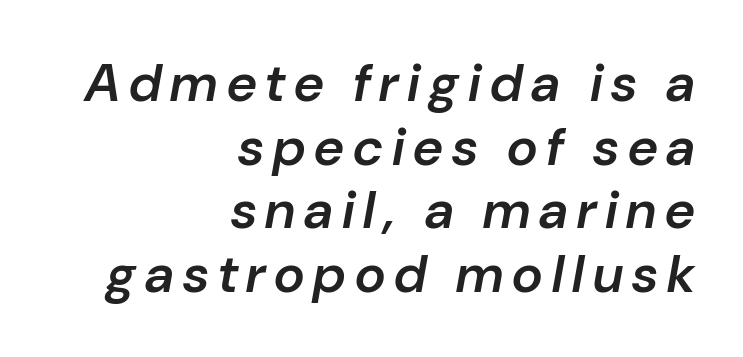
Does the weight exceed regular? Yes, but only to semibold. The gap between lines stays unmarked. Compared with ordinary roman type, these characters are visibly tilted. The passage is arranged like a letterhead date or caption credit — flush right. Do the characters align in a grid? No, the font is proportional.
